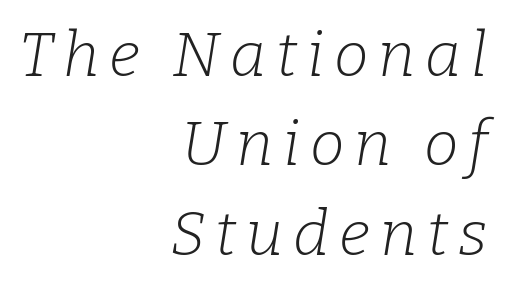
{"serif": "yes", "italic": "yes", "lean": "right", "slant_degrees": 9, "bold": "no", "weight": "light", "width": "normal", "stroke_contrast": "low", "x_height": "medium", "monospaced": "no", "underline": "no", "align": "right", "line_spacing": "normal", "line_spacing_ratio": 1.44, "glyph_px": 62}
